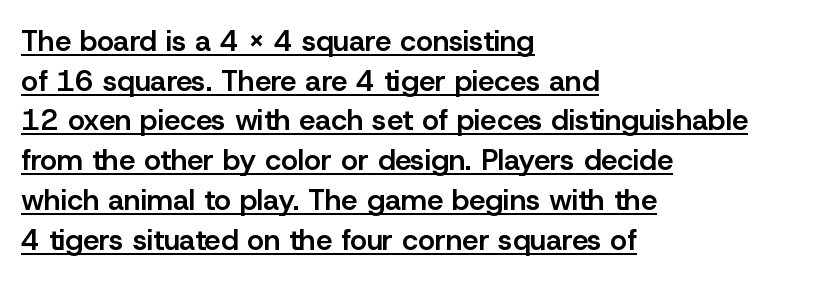
{"serif": "no", "italic": "no", "bold": "semi", "weight": "semibold", "width": "normal", "stroke_contrast": "low", "x_height": "medium", "monospaced": "no", "underline": "yes", "align": "left", "line_spacing": "normal", "line_spacing_ratio": 1.37, "letter_spacing": "normal", "letter_spacing_em": 0.0, "glyph_px": 29}
